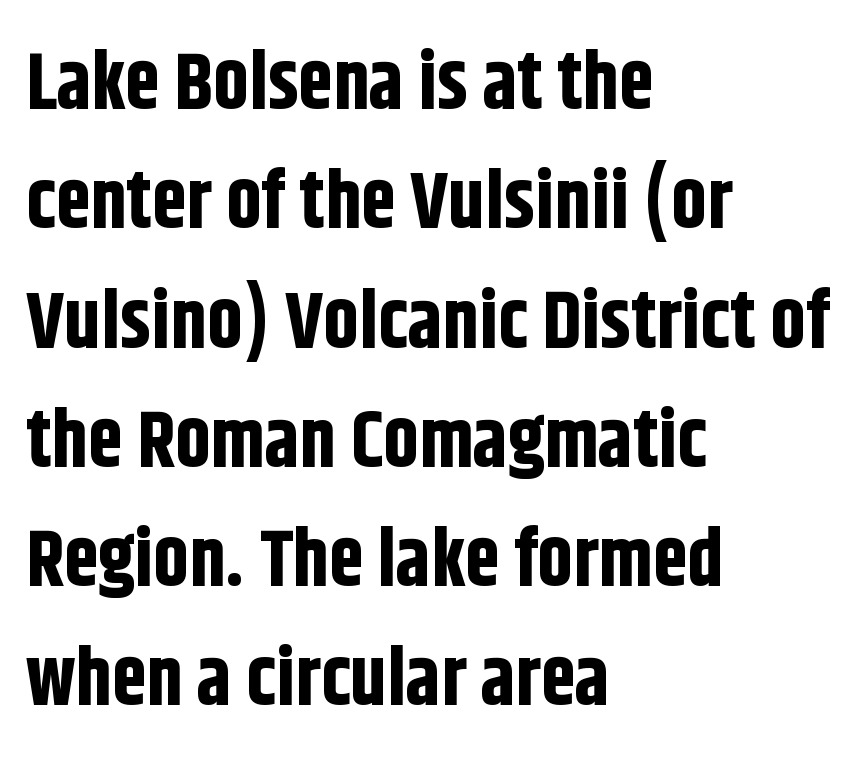
Weight check: bold — yes, fully. These lines were composed using upright roman letters. Nothing sits at the stroke ends, so this counts as sans-serif. Anything drawn beneath the words? Only blank space.
